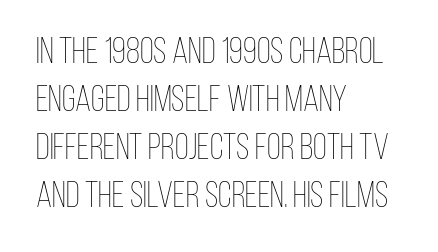
Q: Is the text bold? A: No.
Q: Is the text italic (slanted)? A: No, it is upright.
Q: Is the text underlined? A: No.
Q: How is the paragraph aligned? A: Left-aligned.
Q: Is the spacing between letters normal or unusually wide? A: Normal.
Q: Is the spacing between lines tight, normal or loose? A: Normal.
Q: Width (condensed, normal, or wide)? A: Condensed.
Q: Stroke contrast? A: Low.
Q: x-height? A: Large.
Q: Monospaced? A: No.
